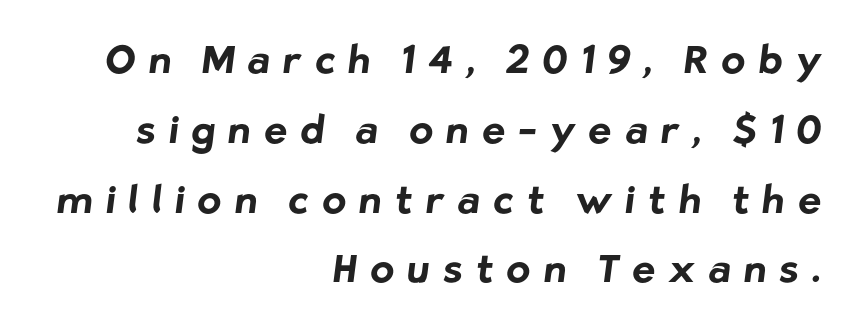
This rendering employs a face without finishing strokes, i.e., a sans-serif. The face used here is proportionally spaced, like ordinary book or web type. Substantial extra tracking has been applied to these lines. Plenty of ink on the page — the face is bold. If you drew a ruler down the right edge, every line would touch it.
